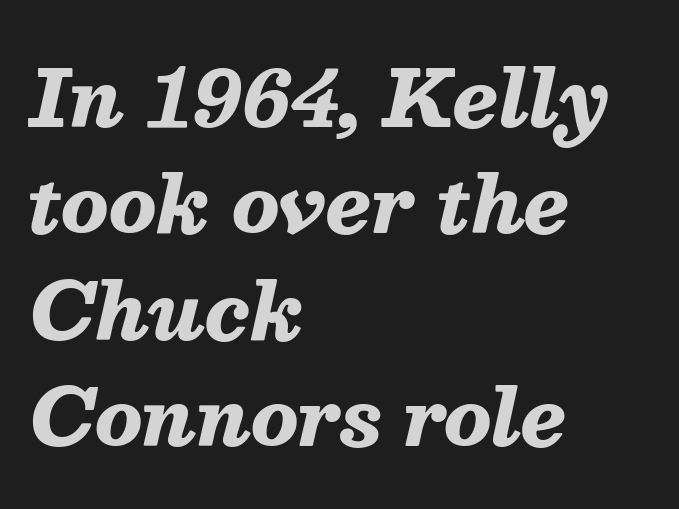
The image shows 77 px heavy type, italic (leaning right); set left-aligned, normal line spacing (1.38x), normal letter spacing, not underlined; medium stroke contrast and a medium x-height.
